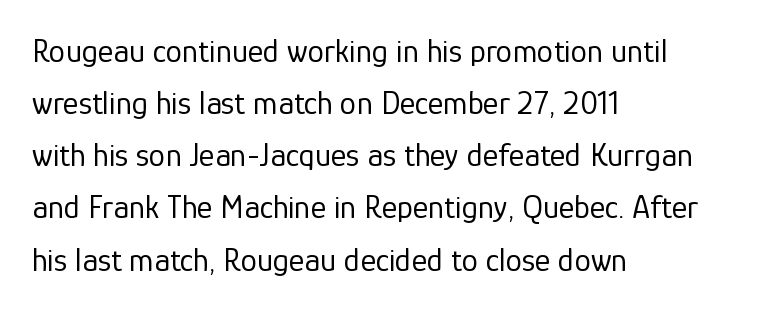
{"serif": "no", "italic": "no", "bold": "no", "weight": "regular", "width": "normal", "stroke_contrast": "low", "x_height": "medium", "monospaced": "no", "underline": "no", "align": "left", "line_spacing": "normal", "line_spacing_ratio": 1.58, "letter_spacing": "normal", "letter_spacing_em": 0.0, "glyph_px": 33}
